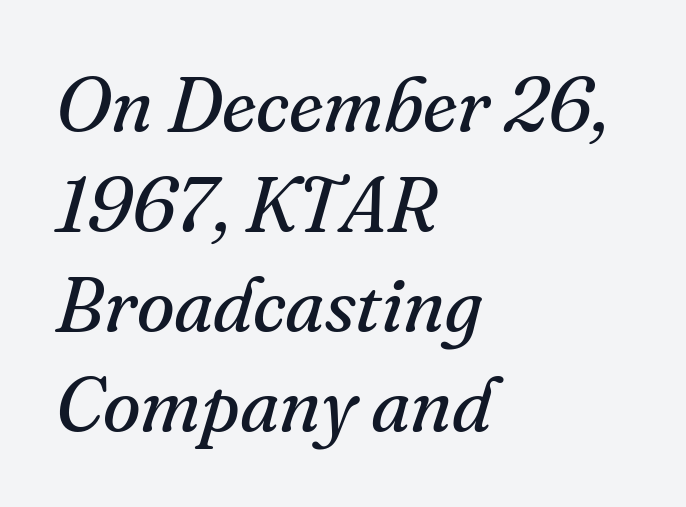
Summary of vertical rhythm: regular, with standard interline spacing. Short note: letters normally spaced. Each letter's strokes conclude with small projecting serifs. Note the varied advance widths — an 'i' is clearly narrower than an 'm'. The passage shown is not bold in any degree. Horizontally, the lines are justified to the leading edge only.
